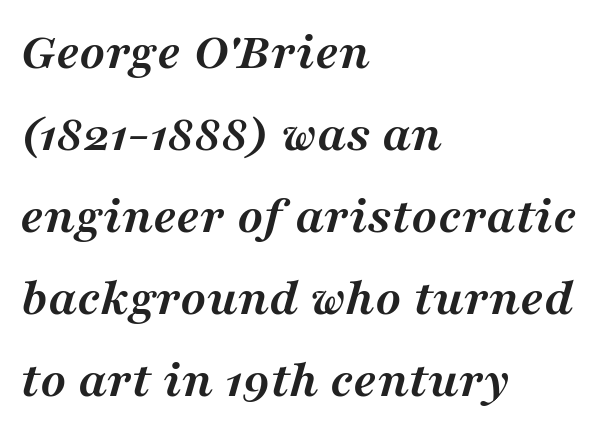
{"serif": "yes", "italic": "yes", "lean": "right", "slant_degrees": 16, "bold": "yes", "weight": "semibold", "width": "normal", "stroke_contrast": "medium", "x_height": "medium", "monospaced": "no", "underline": "no", "align": "left", "line_spacing": "normal", "line_spacing_ratio": 1.52, "letter_spacing": "normal", "letter_spacing_em": 0.0, "glyph_px": 54}
